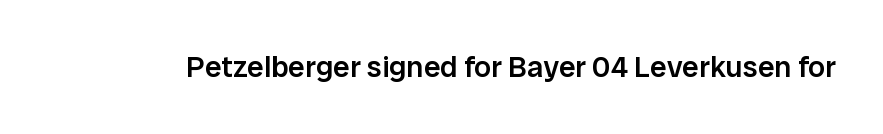
Strokes here are thickened, but only to semibold level. The words here are not underlined. The letters sit at their default tracking, neither squeezed nor spread. Note the varied advance widths — an 'i' is clearly narrower than an 'm'.
